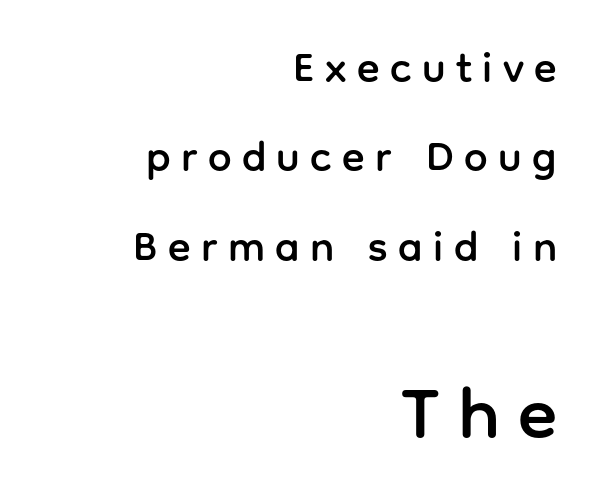
Leading is clearly above the norm, producing a sparse column. Descenders are the only things crossing below the line. Observe the wide spacing: letters keep a clear distance from each other. The paragraph has a hard right edge and a soft left edge. Does the lettering tilt? It doesn't — this is upright. Note: smaller setting up top, larger setting below.
